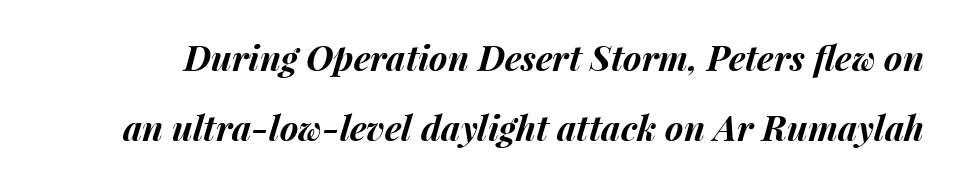
{"italic": "yes", "lean": "right", "slant_degrees": 15, "bold": "yes", "weight": "bold", "width": "normal", "stroke_contrast": "medium", "x_height": "medium", "monospaced": "no", "underline": "no", "line_spacing": "loose", "line_spacing_ratio": 2.0, "letter_spacing": "normal", "letter_spacing_em": 0.0, "glyph_px": 35}
